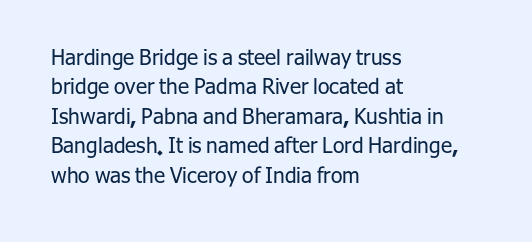
{"italic": "no", "bold": "no", "underline": "no", "align": "left", "line_spacing": "normal", "line_spacing_ratio": 1.4, "letter_spacing": "normal", "letter_spacing_em": 0.0, "glyph_px": 21}
